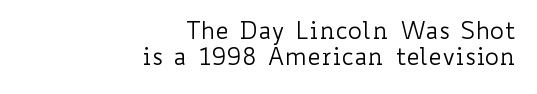
Q: Is the text bold? A: No.
Q: Is the text italic (slanted)? A: No, it is upright.
Q: Is the text underlined? A: No.
Q: How is the paragraph aligned? A: Right-aligned.
Q: Is the spacing between letters normal or unusually wide? A: Normal.
Q: Is the spacing between lines tight, normal or loose? A: Tight.
